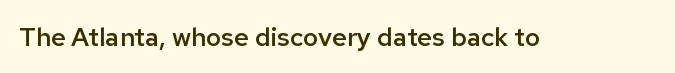
The image shows 26 px text type, upright; set normal letter spacing, not underlined.
